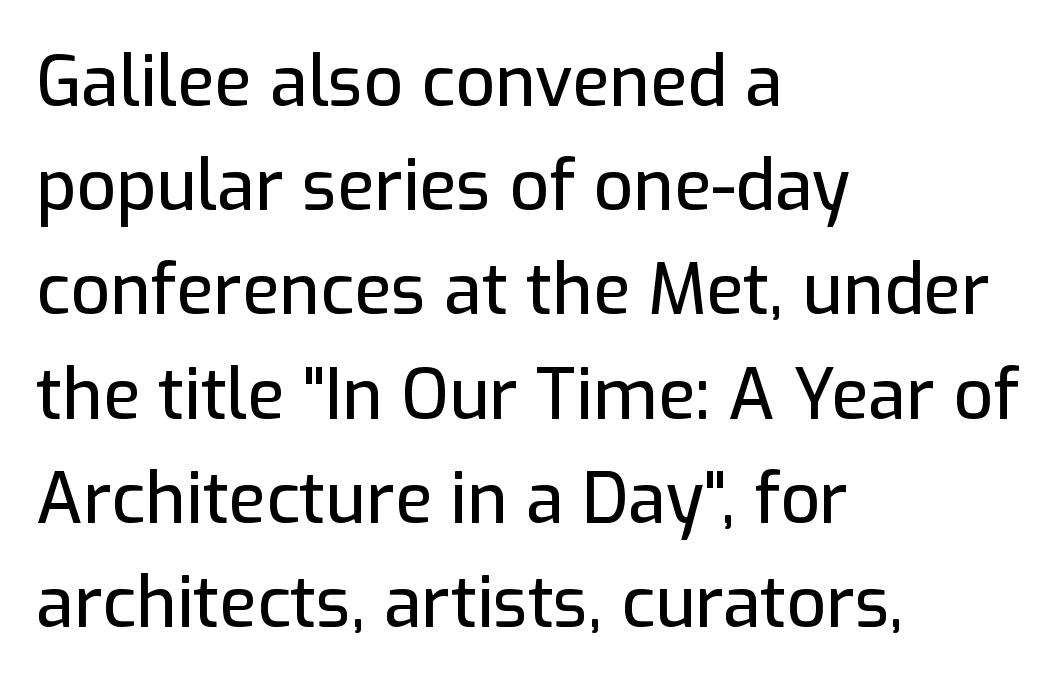
The image shows 69 px sans-serif type, upright; set left-aligned, normal line spacing (1.51x), normal letter spacing, not underlined; low stroke contrast and a medium x-height.
